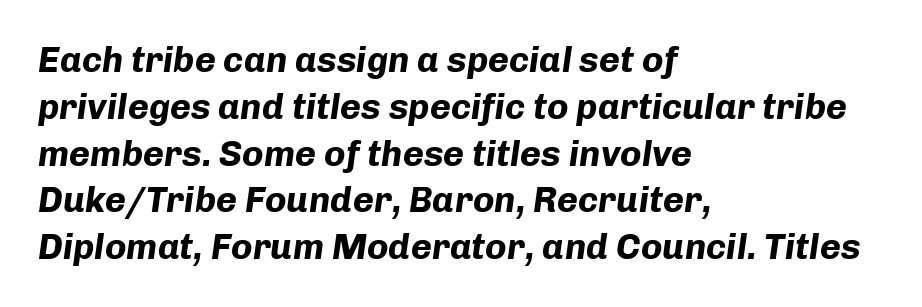
Descender tails drop into unmarked territory. Does extra space separate the letters? No, they use regular spacing. Regular leading. Notice how the stems are inclined rather than vertical — that's the hallmark of italics. Here the designer chose a conventional face with non-uniform glyph widths.
